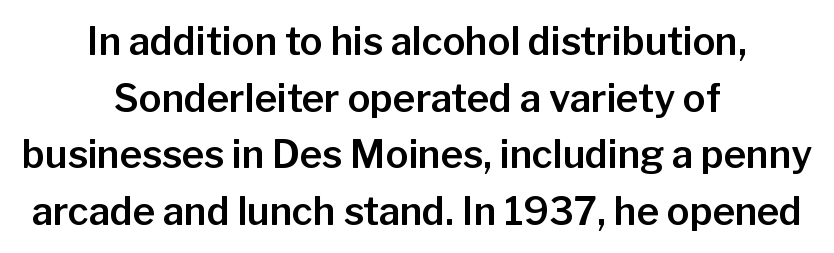
Q: Is the text italic (slanted)? A: No, it is upright.
Q: Is the typeface a serif or a sans-serif typeface? A: Sans-serif.
Q: Is the text underlined? A: No.
Q: How is the paragraph aligned? A: Centered.
Q: Is the spacing between letters normal or unusually wide? A: Normal.
Q: Is the spacing between lines tight, normal or loose? A: Normal.
Q: Width (condensed, normal, or wide)? A: Normal.
Q: Stroke contrast? A: Low.
Q: x-height? A: Medium.
Q: Monospaced? A: No.
